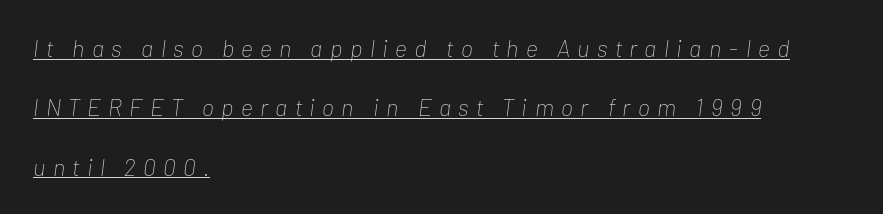
Q: Is the text bold? A: No.
Q: Is the text italic (slanted)? A: Yes, it leans right by about 7 degrees.
Q: Is the text underlined? A: Yes.
Q: How is the paragraph aligned? A: Left-aligned.
Q: Is the spacing between letters normal or unusually wide? A: Unusually wide.
Q: Is the spacing between lines tight, normal or loose? A: Loose.
